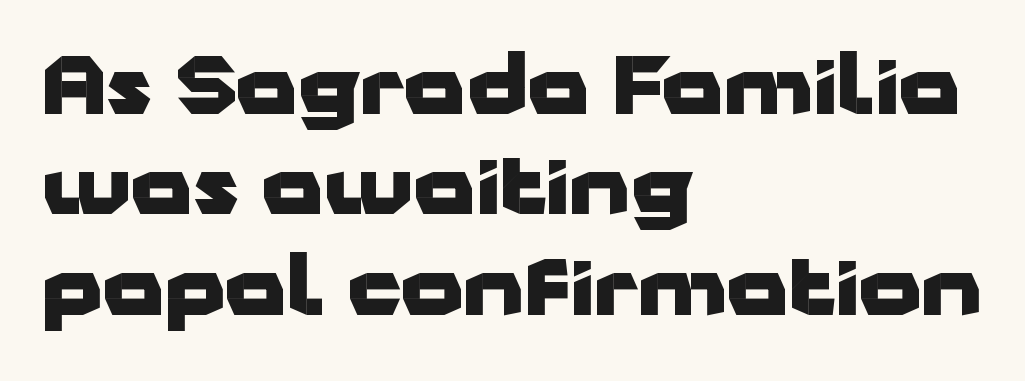
The image shows 79 px heavy, wide sans-serif type, upright; set left-aligned, normal line spacing (1.27x), normal letter spacing, not underlined; low stroke contrast and a medium x-height.
